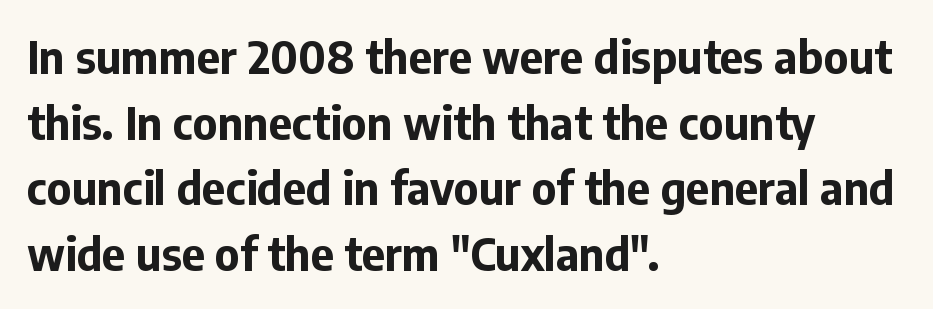
Q: Is the text bold? A: Yes.
Q: Is the text italic (slanted)? A: No, it is upright.
Q: Is the typeface a serif or a sans-serif typeface? A: Sans-serif.
Q: Is the text underlined? A: No.
Q: How is the paragraph aligned? A: Left-aligned.
Q: Is the spacing between letters normal or unusually wide? A: Normal.
Q: Is the spacing between lines tight, normal or loose? A: Normal.
Q: Width (condensed, normal, or wide)? A: Normal.
Q: Stroke contrast? A: Low.
Q: x-height? A: Medium.
Q: Monospaced? A: No.
